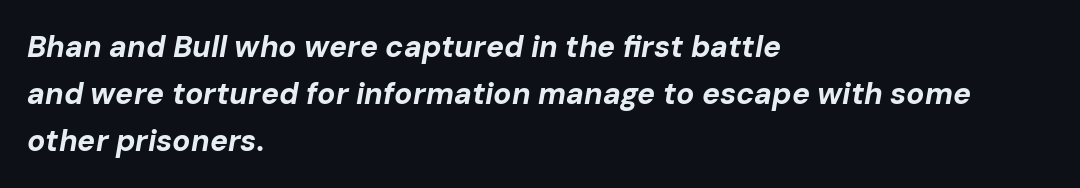
{"italic": "yes", "lean": "right", "slant_degrees": 10, "bold": "yes", "weight": "bold", "width": "normal", "stroke_contrast": "low", "x_height": "medium", "monospaced": "no", "underline": "no", "align": "left", "line_spacing": "normal", "line_spacing_ratio": 1.56, "letter_spacing": "normal", "letter_spacing_em": 0.0, "glyph_px": 30}
